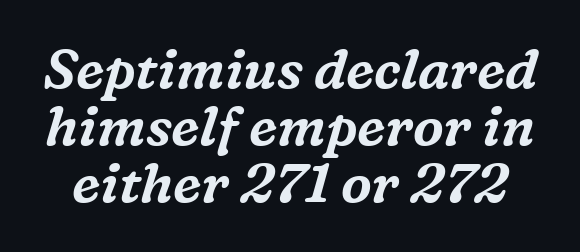
{"serif": "yes", "italic": "yes", "lean": "right", "slant_degrees": 16, "width": "normal", "stroke_contrast": "medium", "x_height": "medium", "monospaced": "no", "underline": "no", "line_spacing": "tight", "line_spacing_ratio": 1.04, "letter_spacing": "normal", "letter_spacing_em": 0.0, "glyph_px": 55}
